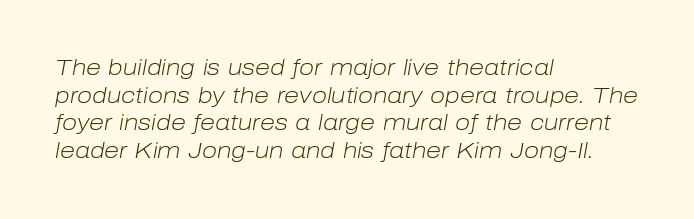
Q: Is the text bold? A: No.
Q: Is the text italic (slanted)? A: Yes, it leans right by about 10 degrees.
Q: Is the text underlined? A: No.
Q: How is the paragraph aligned? A: Left-aligned.
Q: Is the spacing between letters normal or unusually wide? A: Normal.
Q: Is the spacing between lines tight, normal or loose? A: Normal.
